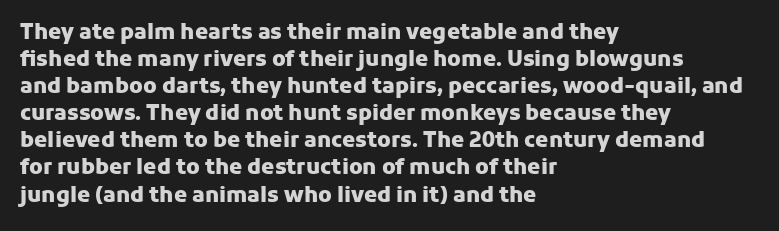
{"italic": "no", "bold": "yes", "underline": "no", "align": "left", "line_spacing": "normal", "line_spacing_ratio": 1.29, "letter_spacing": "normal", "letter_spacing_em": 0.0, "glyph_px": 21}
